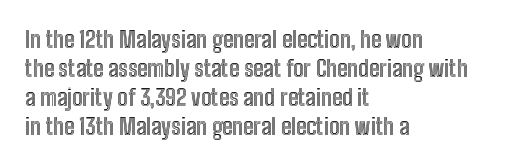
Posture: straight, roman, zero tilt. The passage shown is not underscored anywhere. The rendering anchors every line to the left-hand side. The gaps between neighbouring characters are ordinary and unremarkable.
